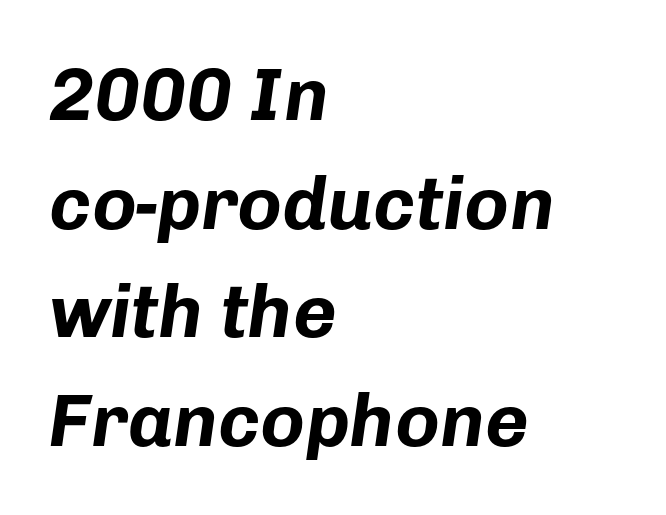
Q: Is the text bold? A: Yes.
Q: Is the text italic (slanted)? A: Yes, it leans right by about 8 degrees.
Q: Is the text underlined? A: No.
Q: How is the paragraph aligned? A: Left-aligned.
Q: Is the spacing between letters normal or unusually wide? A: Normal.
Q: Is the spacing between lines tight, normal or loose? A: Normal.
Q: Width (condensed, normal, or wide)? A: Normal.
Q: Stroke contrast? A: Low.
Q: x-height? A: Medium.
Q: Monospaced? A: No.
